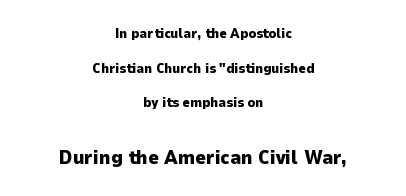
The image shows 20 px bold type, upright; set centered, loose line spacing (2.48x), normal letter spacing, not underlined; the second (bottom) block is 1.43x larger.
